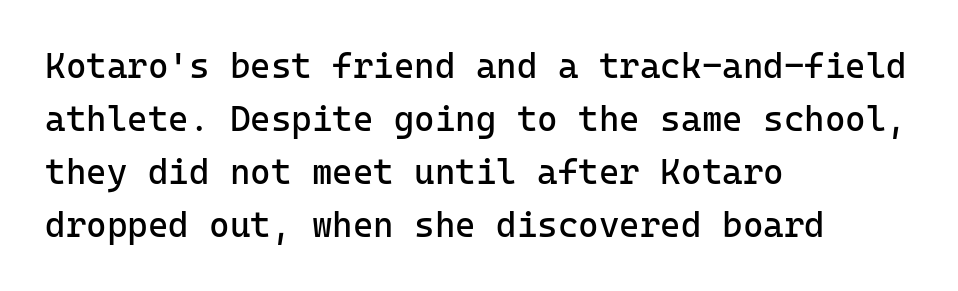
The image shows 35 px regular-weight sans-serif type, upright, monospaced; set left-aligned, normal line spacing (1.51x), normal letter spacing, not underlined; low stroke contrast and a medium x-height.
